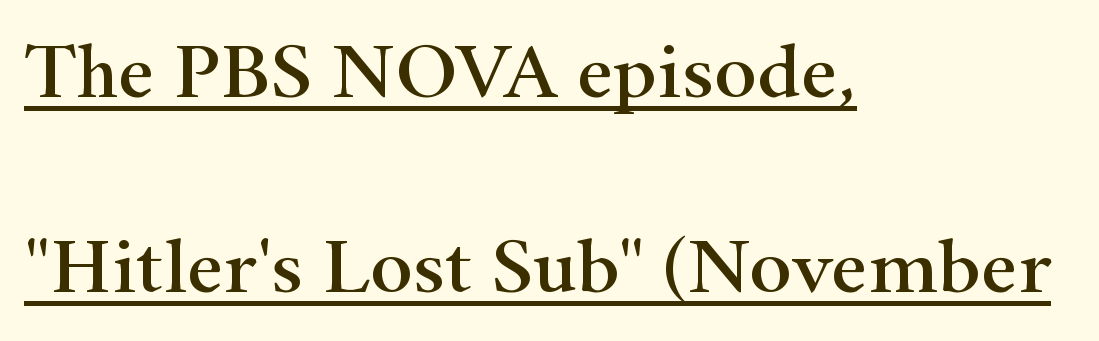
The image shows 80 px wide serif type, upright; set left-aligned, loose line spacing (2.44x), normal letter spacing, underlined; high stroke contrast and a small x-height.
